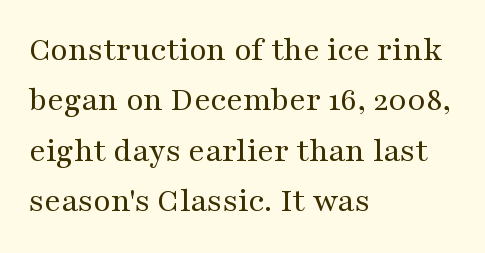
What's the leading like? Ordinary, nothing unusual. Note the varied advance widths — an 'i' is clearly narrower than an 'm'. Nobody drew a line under any word here. You can tell it's not italic because the verticals are truly vertical. Each stroke keeps to a modest, everyday thickness or less. Compared with typical body copy, the letter spacing here is the same.
